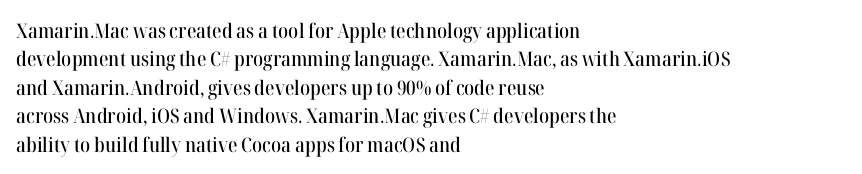
The image shows 20 px text type, upright; set left-aligned, normal line spacing (1.42x), normal letter spacing, not underlined.
